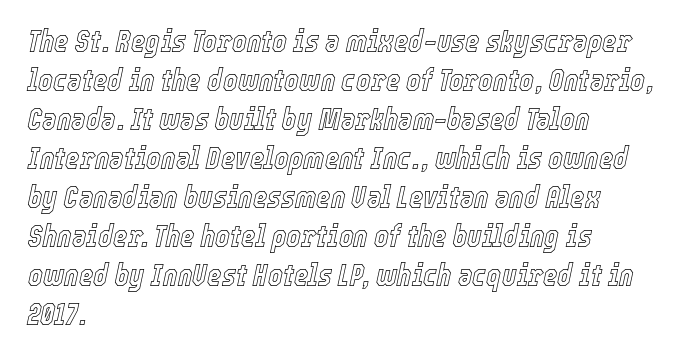
These lines are rendered in a variable-pitch font. A typesetter would call this zero additional tracking. Lines of text with bare space underneath. In CSS terms this would be text-align: left. The designer left line spacing at the default. Rendered with sloped, italic letterforms.
